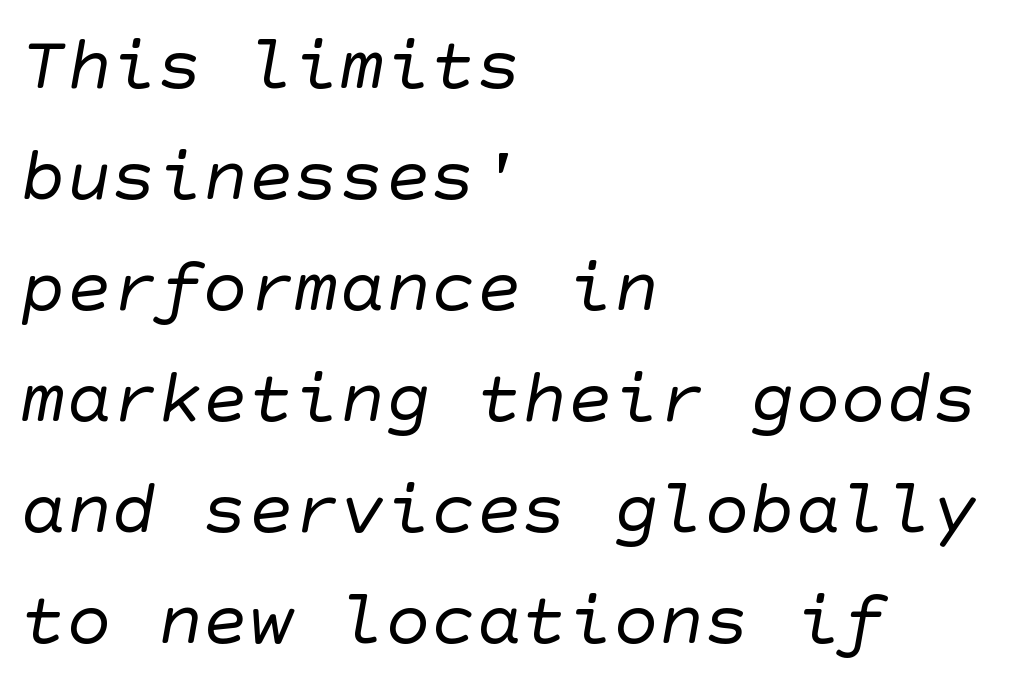
{"serif": "no", "bold": "no", "weight": "regular", "width": "normal", "stroke_contrast": "low", "x_height": "large", "underline": "no", "align": "left", "line_spacing": "normal", "line_spacing_ratio": 1.46, "letter_spacing": "normal", "letter_spacing_em": 0.0, "glyph_px": 76}
